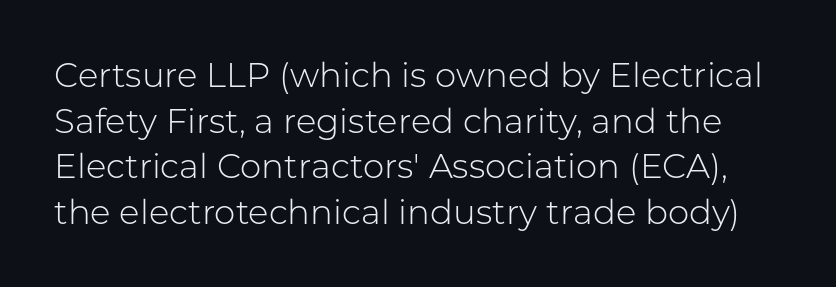
The line texture is even and compact thanks to regular tracking. Letterform terminals end flat and unadorned throughout the passage. Interline gaps are of average width in this sample. Each row of text sits above clean, open space. Think of a printed novel: that variable character pitch is what you see here. This is not heavy type; no bold has been used.
